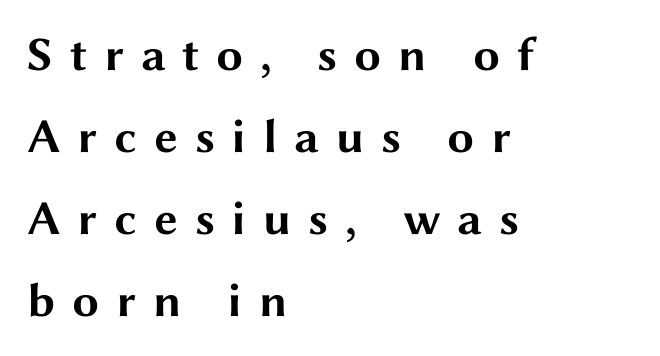
{"serif": "no", "italic": "no", "bold": "yes", "weight": "bold", "width": "wide", "stroke_contrast": "medium", "x_height": "medium", "monospaced": "no", "underline": "no", "align": "left", "line_spacing_ratio": 1.71, "letter_spacing": "wide", "letter_spacing_em": 0.35, "glyph_px": 48}
